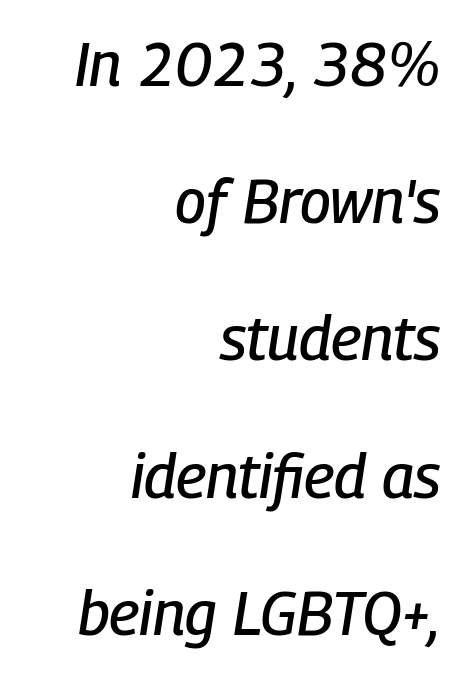
Q: Is the text italic (slanted)? A: Yes, it leans right by about 9 degrees.
Q: Is the text underlined? A: No.
Q: How is the paragraph aligned? A: Right-aligned.
Q: Is the spacing between letters normal or unusually wide? A: Normal.
Q: Is the spacing between lines tight, normal or loose? A: Loose.
Q: Width (condensed, normal, or wide)? A: Condensed.
Q: Stroke contrast? A: Low.
Q: x-height? A: Medium.
Q: Monospaced? A: No.
